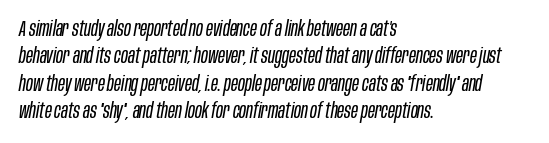
Q: Is the text bold? A: No.
Q: Is the text italic (slanted)? A: Yes, it leans right by about 10 degrees.
Q: Is the text underlined? A: No.
Q: How is the paragraph aligned? A: Left-aligned.
Q: Is the spacing between letters normal or unusually wide? A: Normal.
Q: Is the spacing between lines tight, normal or loose? A: Normal.
